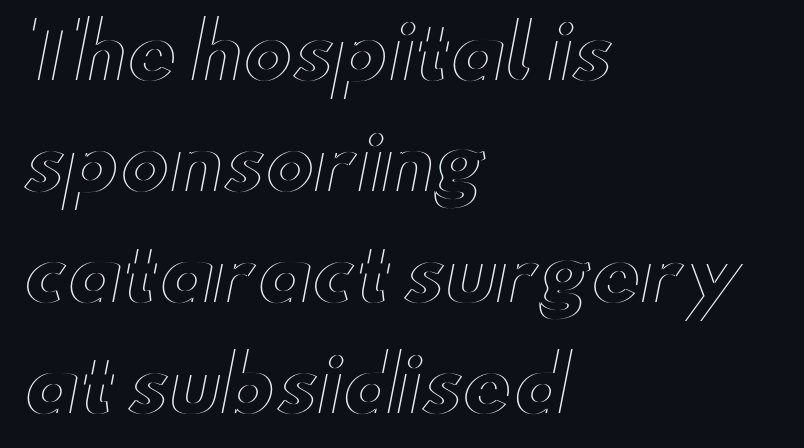
Q: Is the text italic (slanted)? A: Yes.
Q: Is the text underlined? A: No.
Q: How is the paragraph aligned? A: Left-aligned.
Q: Is the spacing between letters normal or unusually wide? A: Normal.
Q: Is the spacing between lines tight, normal or loose? A: Normal.
Q: Width (condensed, normal, or wide)? A: Wide.
Q: x-height? A: Small.
Q: Monospaced? A: No.
